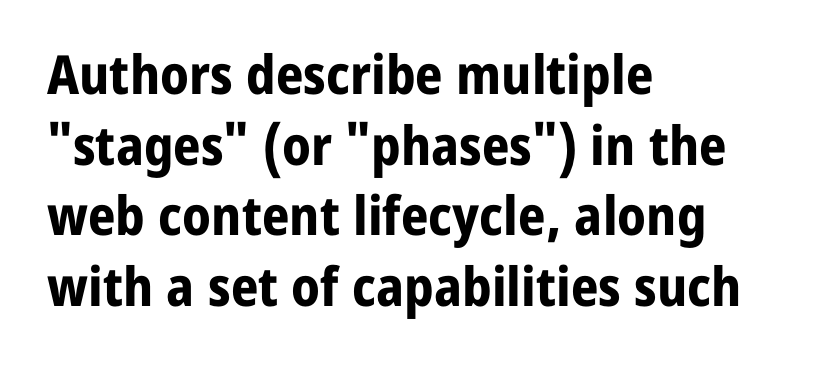
Q: Is the text bold? A: Yes.
Q: Is the text italic (slanted)? A: No, it is upright.
Q: Is the typeface a serif or a sans-serif typeface? A: Sans-serif.
Q: Is the text underlined? A: No.
Q: How is the paragraph aligned? A: Left-aligned.
Q: Is the spacing between letters normal or unusually wide? A: Normal.
Q: Is the spacing between lines tight, normal or loose? A: Normal.
Q: Width (condensed, normal, or wide)? A: Normal.
Q: Stroke contrast? A: Low.
Q: x-height? A: Medium.
Q: Monospaced? A: No.
